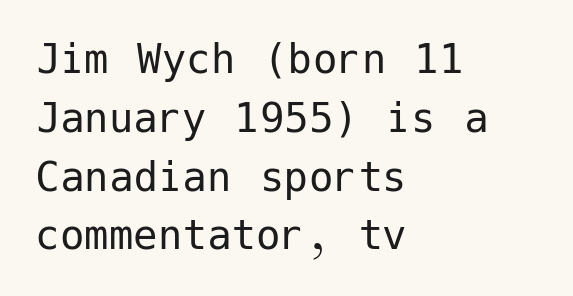
Regarding serifs, this sample does without them. Caption: standard tracking, unaltered. Every row of glyphs begins at an identical x-position on the left. The specimen omits any rule beneath the text block's lines. Weight: in the light-to-regular range.
